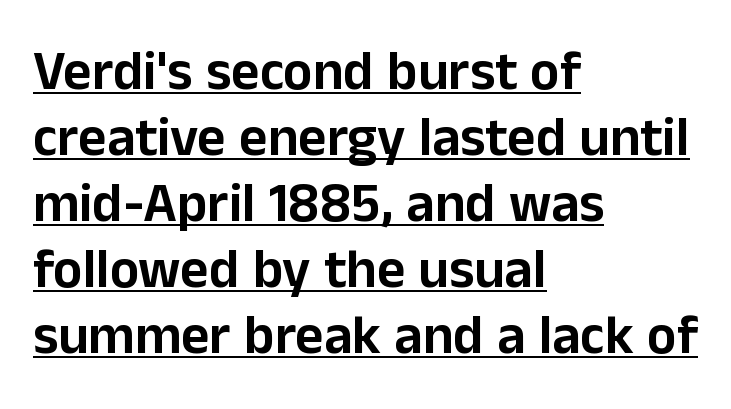
{"serif": "no", "italic": "no", "width": "normal", "stroke_contrast": "low", "x_height": "medium", "monospaced": "no", "underline": "yes", "align": "left", "line_spacing_ratio": 1.2, "letter_spacing": "normal", "letter_spacing_em": 0.0, "glyph_px": 55}
